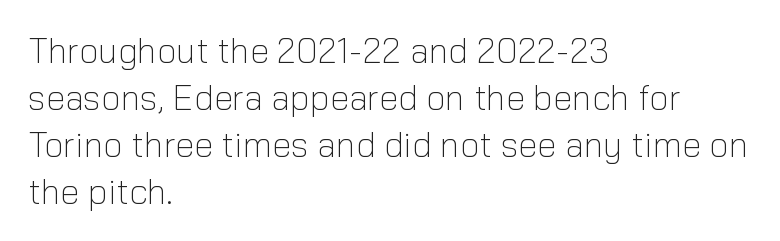
Honestly, the letter spacing is just normal — you wouldn't notice it. These lines are rendered in a variable-pitch font. Counters stay open thanks to moderate or lighter strokes. Plain, unruled lines of type.
